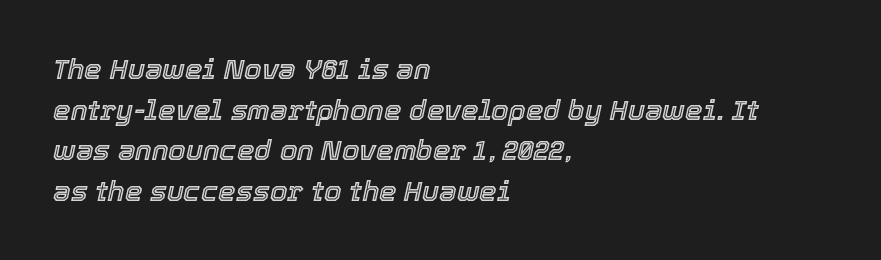
The image shows 28 px text type, italic (leaning right); set left-aligned, normal line spacing (1.45x), normal letter spacing, not underlined; a medium x-height.
